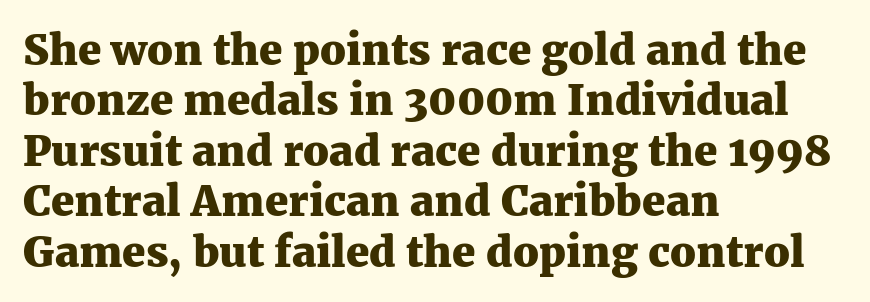
The image shows 42 px heavy serif type, upright; set left-aligned, line spacing 1.2x, normal letter spacing, not underlined; medium stroke contrast and a medium x-height.
